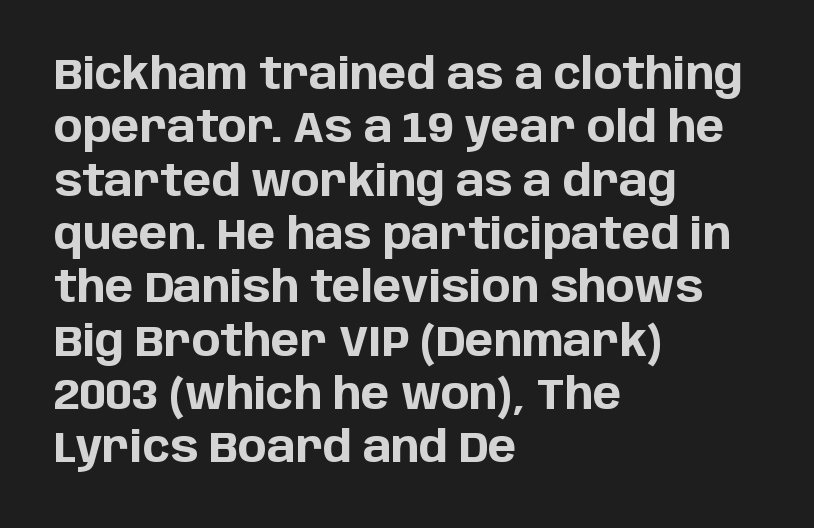
The image shows 43 px bold sans-serif type, upright; set left-aligned, line spacing 1.24x, normal letter spacing, not underlined; low stroke contrast and a large x-height.
